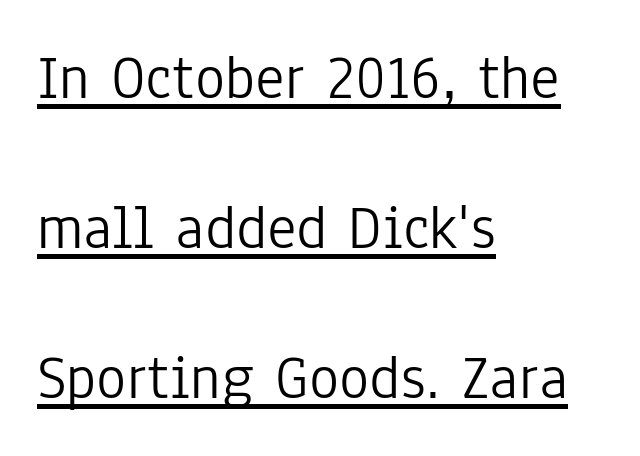
Q: Is the text bold? A: No.
Q: Is the text italic (slanted)? A: No, it is upright.
Q: Is the typeface a serif or a sans-serif typeface? A: Sans-serif.
Q: Is the text underlined? A: Yes.
Q: How is the paragraph aligned? A: Left-aligned.
Q: Is the spacing between letters normal or unusually wide? A: Normal.
Q: Is the spacing between lines tight, normal or loose? A: Loose.
Q: Width (condensed, normal, or wide)? A: Condensed.
Q: Stroke contrast? A: Low.
Q: x-height? A: Medium.
Q: Monospaced? A: No.
